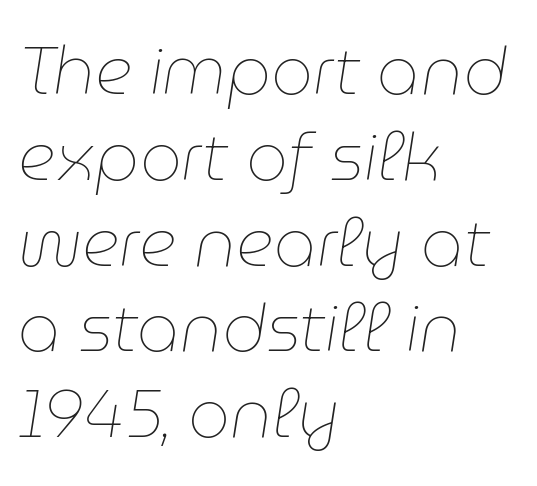
Q: Is the text bold? A: No.
Q: Is the text italic (slanted)? A: Yes, it leans right by about 9 degrees.
Q: Is the text underlined? A: No.
Q: How is the paragraph aligned? A: Left-aligned.
Q: Is the spacing between letters normal or unusually wide? A: Normal.
Q: Is the spacing between lines tight, normal or loose? A: Normal.
Q: Width (condensed, normal, or wide)? A: Normal.
Q: Stroke contrast? A: Low.
Q: x-height? A: Medium.
Q: Monospaced? A: No.
